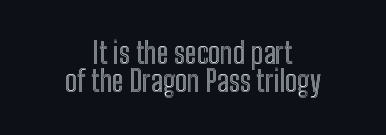
The image shows 29 px condensed type, upright; set centered, tight line spacing (0.98x), normal letter spacing, not underlined; a medium x-height.
